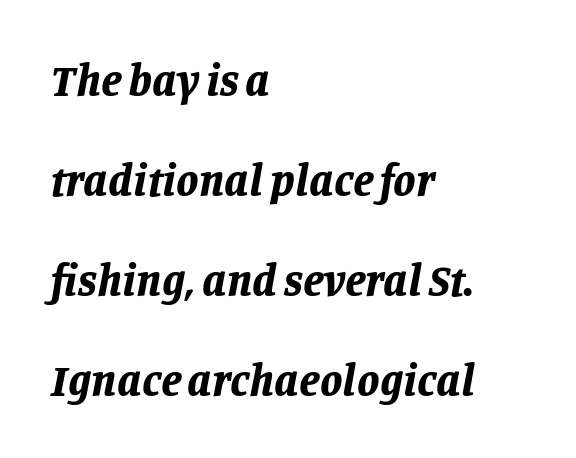
The image shows 45 px bold type, italic (leaning right); set left-aligned, loose line spacing (2.22x), normal letter spacing, not underlined; low stroke contrast and a large x-height.
